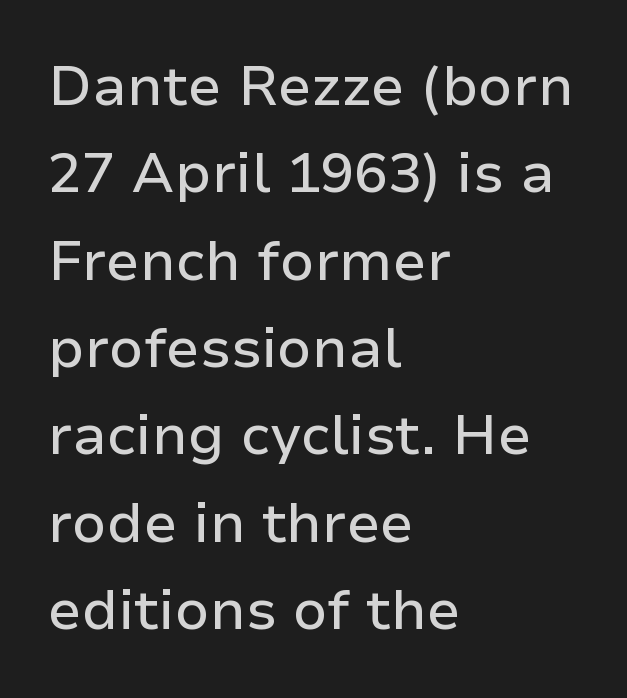
{"serif": "no", "italic": "no", "width": "normal", "stroke_contrast": "low", "x_height": "medium", "monospaced": "no", "underline": "no", "align": "left", "line_spacing": "normal", "line_spacing_ratio": 1.56, "letter_spacing": "normal", "letter_spacing_em": 0.0, "glyph_px": 56}
